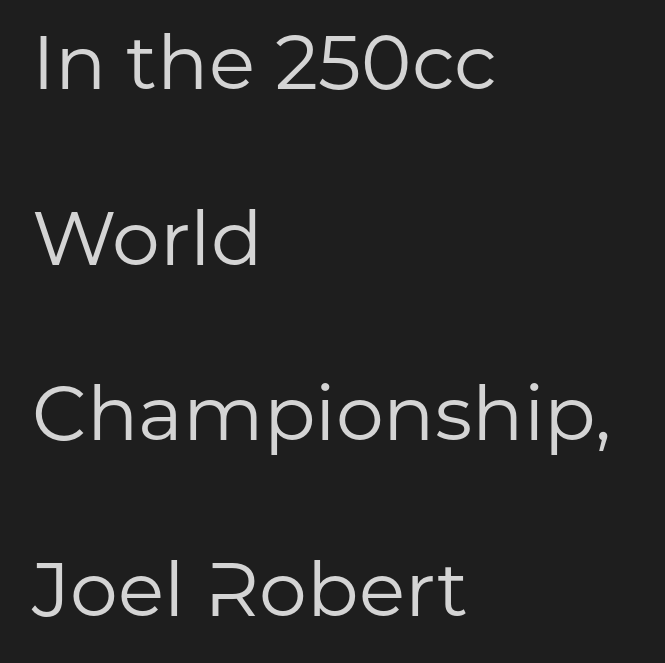
{"serif": "no", "italic": "no", "bold": "no", "weight": "regular", "width": "normal", "stroke_contrast": "low", "x_height": "medium", "monospaced": "no", "underline": "no", "align": "left", "line_spacing": "loose", "line_spacing_ratio": 2.31, "letter_spacing": "normal", "letter_spacing_em": 0.0, "glyph_px": 76}
